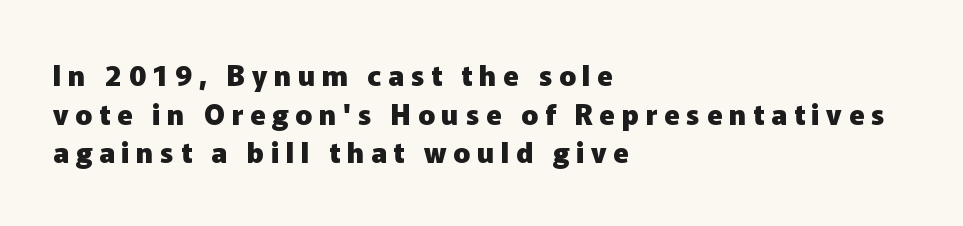
Q: Is the text bold? A: Yes.
Q: Is the text italic (slanted)? A: No, it is upright.
Q: Is the typeface a serif or a sans-serif typeface? A: Sans-serif.
Q: Is the text underlined? A: No.
Q: How is the paragraph aligned? A: Left-aligned.
Q: Is the spacing between letters normal or unusually wide? A: Unusually wide.
Q: Is the spacing between lines tight, normal or loose? A: Normal.
Q: Width (condensed, normal, or wide)? A: Normal.
Q: Stroke contrast? A: Low.
Q: x-height? A: Medium.
Q: Monospaced? A: No.
